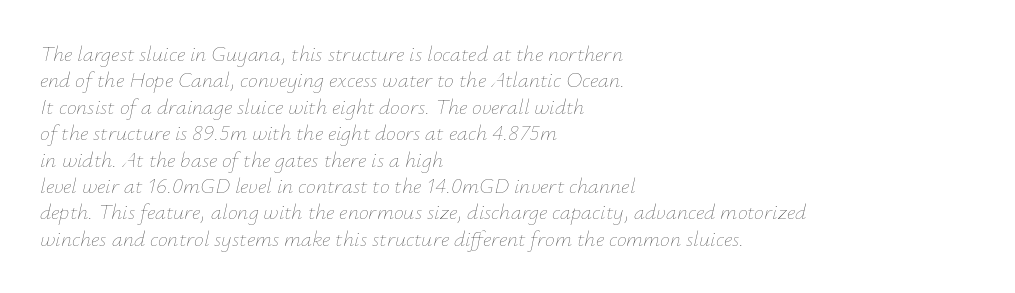
The image shows 22 px text type, italic (leaning right); set left-aligned, line spacing 1.2x, normal letter spacing, not underlined.
